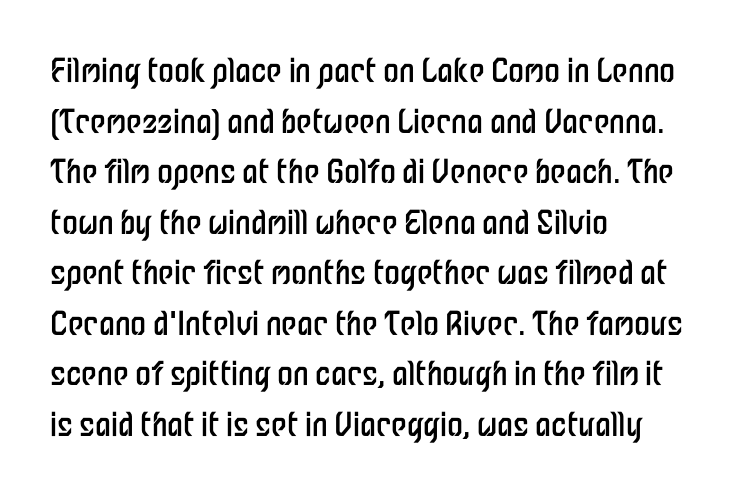
Q: Is the text bold? A: No.
Q: Is the text italic (slanted)? A: No, it is upright.
Q: Is the typeface a serif or a sans-serif typeface? A: Sans-serif.
Q: Is the text underlined? A: No.
Q: How is the paragraph aligned? A: Left-aligned.
Q: Is the spacing between letters normal or unusually wide? A: Normal.
Q: Is the spacing between lines tight, normal or loose? A: Normal.
Q: Width (condensed, normal, or wide)? A: Condensed.
Q: Stroke contrast? A: Low.
Q: x-height? A: Medium.
Q: Monospaced? A: No.
